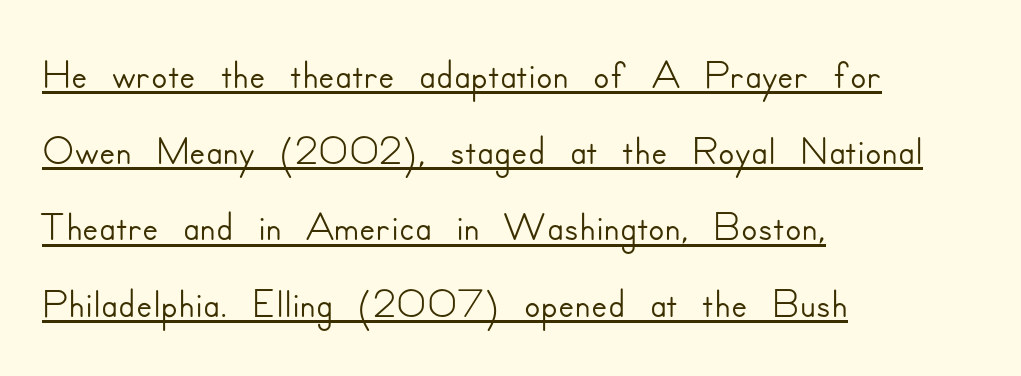
Q: Is the text italic (slanted)? A: No, it is upright.
Q: Is the typeface a serif or a sans-serif typeface? A: Sans-serif.
Q: Is the text underlined? A: Yes.
Q: How is the paragraph aligned? A: Left-aligned.
Q: Is the spacing between letters normal or unusually wide? A: Normal.
Q: Is the spacing between lines tight, normal or loose? A: Normal.
Q: Width (condensed, normal, or wide)? A: Normal.
Q: Stroke contrast? A: Low.
Q: x-height? A: Small.
Q: Monospaced? A: No.
